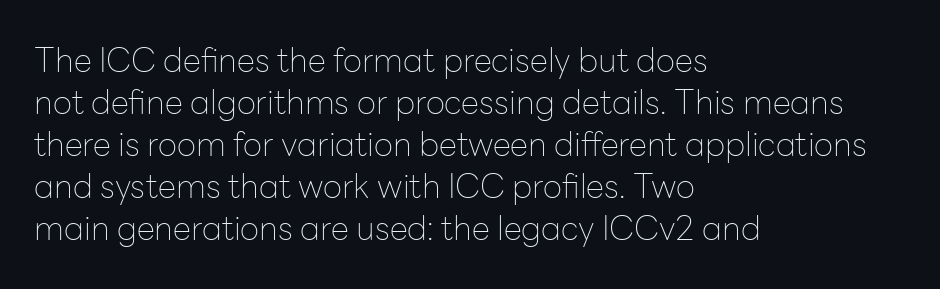
The image shows 33 px thin sans-serif type, upright; set left-aligned, normal line spacing (1.27x), normal letter spacing, not underlined; low stroke contrast and a medium x-height.
